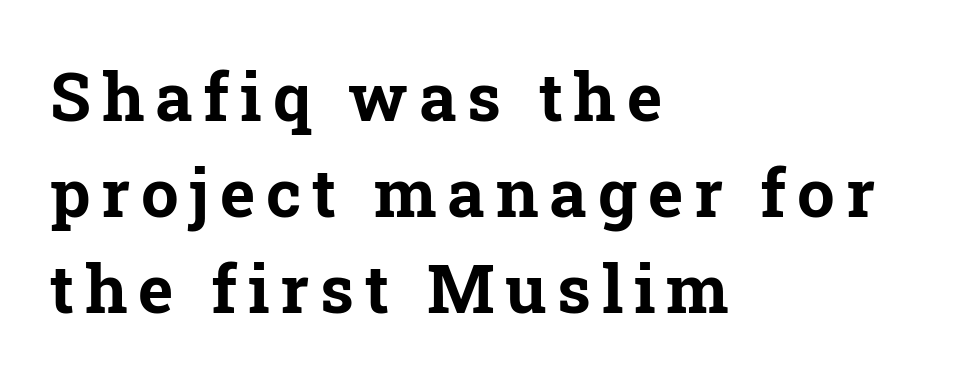
Q: Is the text bold? A: Yes.
Q: Is the text italic (slanted)? A: No, it is upright.
Q: Is the typeface a serif or a sans-serif typeface? A: Serif.
Q: Is the text underlined? A: No.
Q: How is the paragraph aligned? A: Left-aligned.
Q: Is the spacing between lines tight, normal or loose? A: Normal.
Q: Width (condensed, normal, or wide)? A: Normal.
Q: Stroke contrast? A: Low.
Q: x-height? A: Medium.
Q: Monospaced? A: No.
